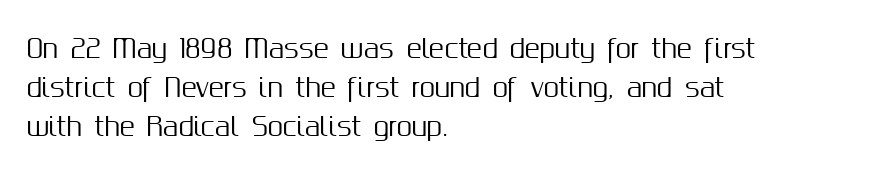
The image shows 25 px text type, upright; set left-aligned, normal line spacing (1.56x), normal letter spacing, not underlined.
